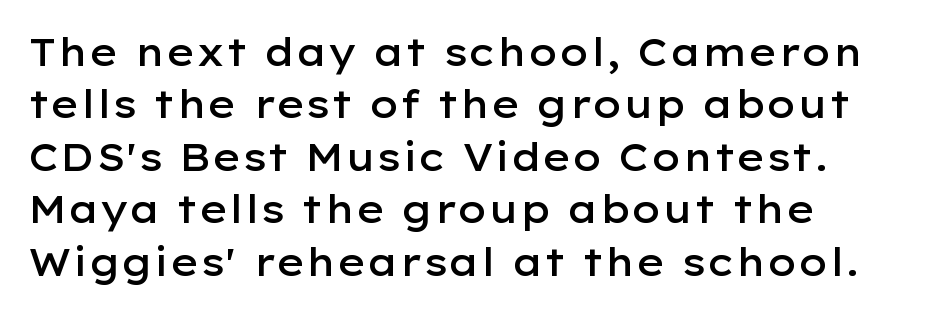
Q: Is the text bold? A: Semi-bold.
Q: Is the text italic (slanted)? A: No, it is upright.
Q: Is the typeface a serif or a sans-serif typeface? A: Sans-serif.
Q: Is the text underlined? A: No.
Q: Is the spacing between letters normal or unusually wide? A: Normal.
Q: Is the spacing between lines tight, normal or loose? A: Normal.
Q: Width (condensed, normal, or wide)? A: Wide.
Q: Stroke contrast? A: Low.
Q: x-height? A: Medium.
Q: Monospaced? A: No.
